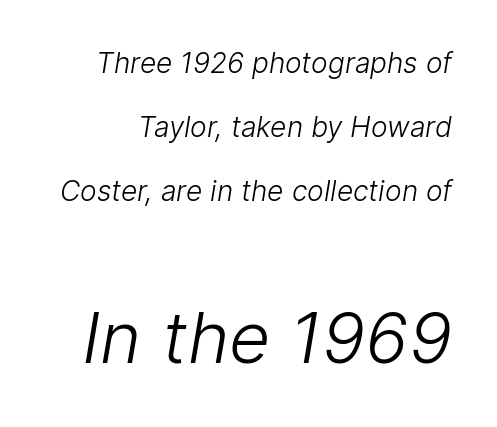
Descenders hang freely into open space. Examine the stroke ends and you'll find no serifs. These lines stand farther apart than default settings would place them. Bigger letters appear in the bottom chunk; the top chunk is reduced. A quiet, ordinary-to-light weight characterises the typeface.
